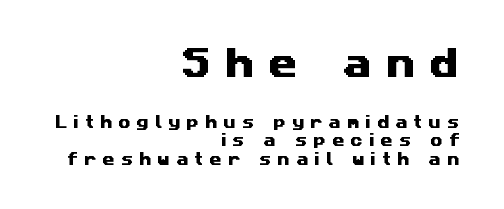
The image shows 33 px wide sans-serif type; set right-aligned, normal line spacing (1.32x), unusually wide letter spacing (+0.44 em), not underlined; the first (top) block is 2.36x larger; medium stroke contrast and a medium x-height.
